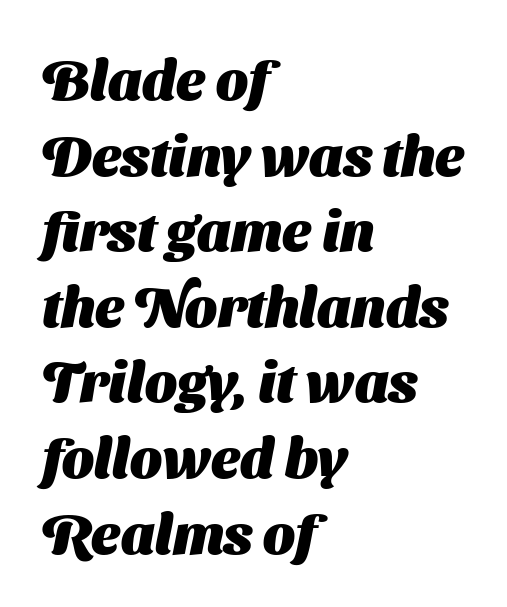
{"serif": "no", "bold": "yes", "weight": "heavy", "width": "normal", "stroke_contrast": "medium", "x_height": "medium", "monospaced": "no", "underline": "no", "align": "left", "line_spacing": "normal", "line_spacing_ratio": 1.35, "letter_spacing": "normal", "letter_spacing_em": 0.0, "glyph_px": 56}
